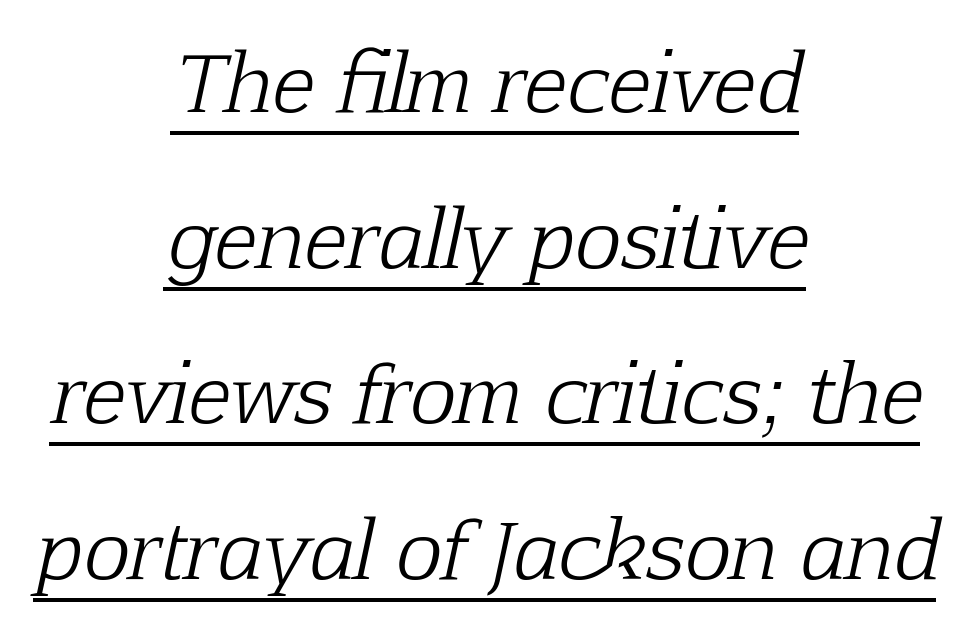
Decoration check: the copy is underlined. The letterforms sit shoulder to shoulder at normal distance. Type style note: has serifs. The compositor balanced each line on the midline.
